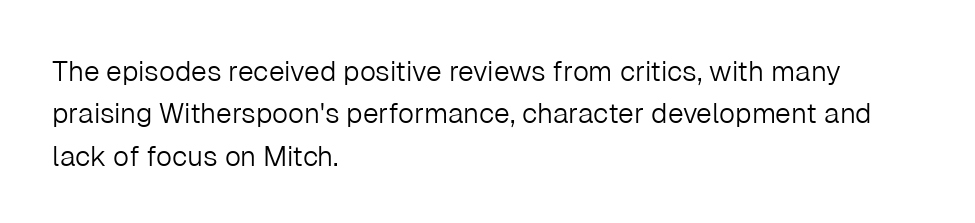
The image shows 28 px light sans-serif type, upright; set left-aligned, normal line spacing (1.51x), normal letter spacing, not underlined; low stroke contrast and a medium x-height.
